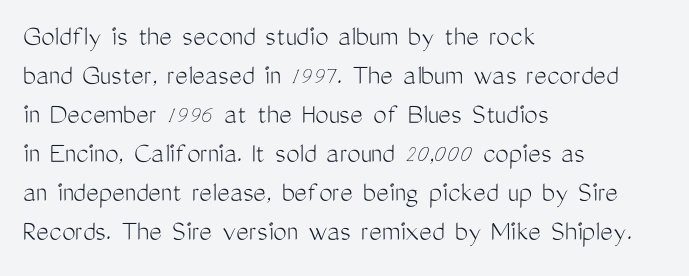
The image shows 30 px light, condensed sans-serif type, upright; set left-aligned, normal line spacing (1.3x), normal letter spacing, not underlined; medium stroke contrast and a medium x-height.
